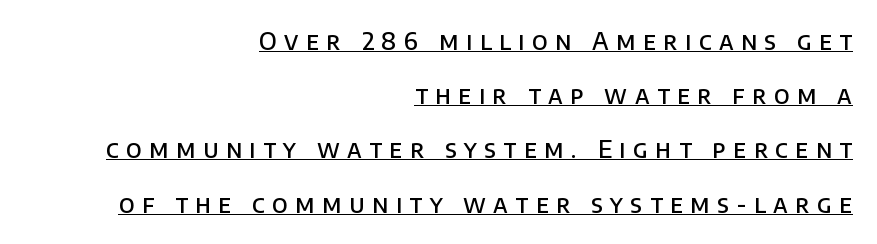
Q: Is the text bold? A: Semi-bold.
Q: Is the text italic (slanted)? A: No, it is upright.
Q: Is the text underlined? A: Yes.
Q: How is the paragraph aligned? A: Right-aligned.
Q: Is the spacing between letters normal or unusually wide? A: Unusually wide.
Q: Is the spacing between lines tight, normal or loose? A: Loose.
